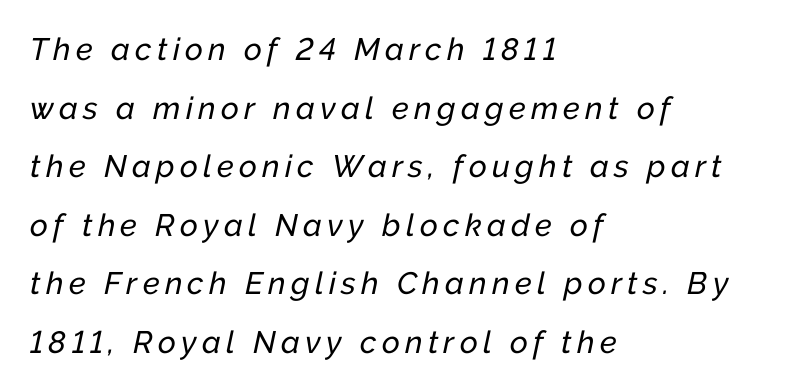
{"italic": "yes", "lean": "right", "slant_degrees": 12, "width": "normal", "stroke_contrast": "low", "x_height": "medium", "monospaced": "no", "underline": "no", "align": "left", "line_spacing_ratio": 1.89, "glyph_px": 31}
